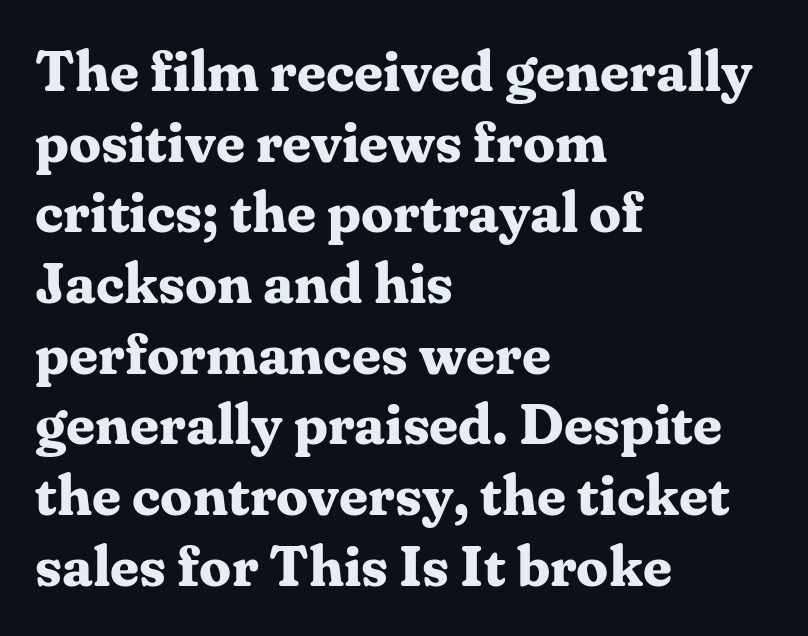
{"serif": "yes", "italic": "no", "bold": "yes", "weight": "bold", "width": "normal", "stroke_contrast": "medium", "x_height": "medium", "monospaced": "no", "underline": "no", "align": "left", "line_spacing_ratio": 1.24, "letter_spacing": "normal", "letter_spacing_em": 0.0, "glyph_px": 57}
